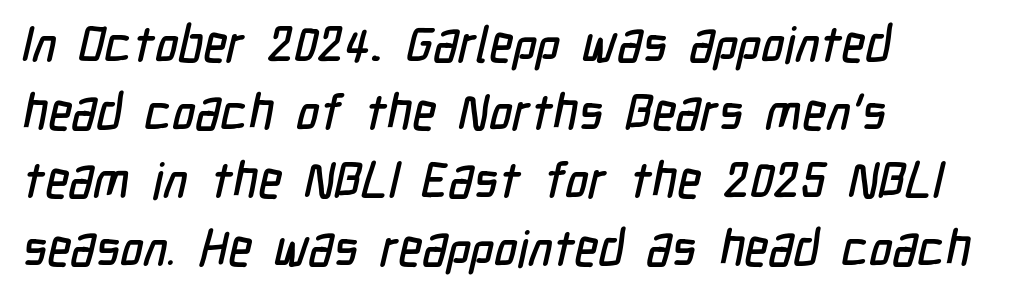
One-word summary of the alignment: left. How are the letters spaced? Ordinarily, with no added tracking. Proportional: the letters do not fall into vertical columns. The rendering shows plain stroke endings on the letterforms — a sans-serif design.
